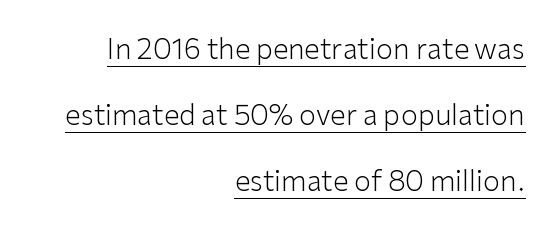
Q: Is the text bold? A: No.
Q: Is the text italic (slanted)? A: No, it is upright.
Q: Is the typeface a serif or a sans-serif typeface? A: Sans-serif.
Q: Is the text underlined? A: Yes.
Q: How is the paragraph aligned? A: Right-aligned.
Q: Is the spacing between letters normal or unusually wide? A: Normal.
Q: Is the spacing between lines tight, normal or loose? A: Loose.
Q: Width (condensed, normal, or wide)? A: Normal.
Q: Stroke contrast? A: Low.
Q: x-height? A: Medium.
Q: Monospaced? A: No.
